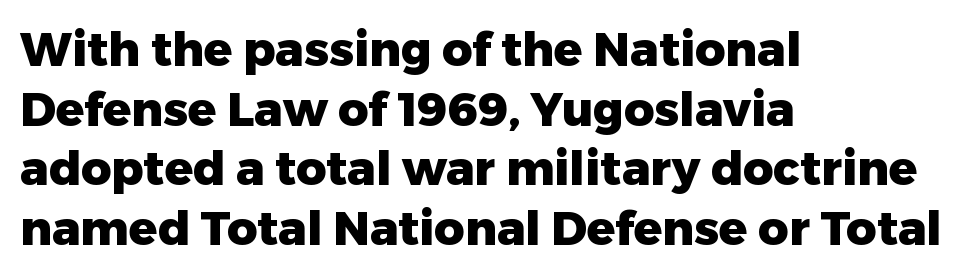
Q: Is the text bold? A: Yes.
Q: Is the text italic (slanted)? A: No, it is upright.
Q: Is the typeface a serif or a sans-serif typeface? A: Sans-serif.
Q: Is the text underlined? A: No.
Q: How is the paragraph aligned? A: Left-aligned.
Q: Is the spacing between letters normal or unusually wide? A: Normal.
Q: Is the spacing between lines tight, normal or loose? A: Normal.
Q: Width (condensed, normal, or wide)? A: Normal.
Q: Stroke contrast? A: Low.
Q: x-height? A: Medium.
Q: Monospaced? A: No.
